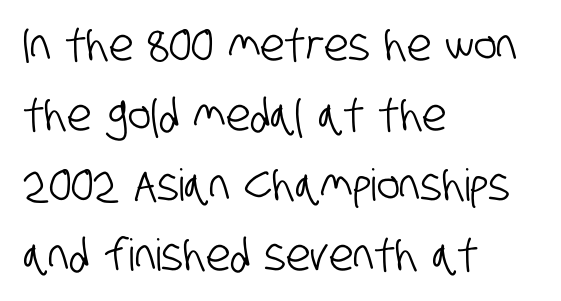
Q: Is the typeface a serif or a sans-serif typeface? A: Sans-serif.
Q: Is the text underlined? A: No.
Q: How is the paragraph aligned? A: Left-aligned.
Q: Is the spacing between letters normal or unusually wide? A: Normal.
Q: Is the spacing between lines tight, normal or loose? A: Normal.
Q: Width (condensed, normal, or wide)? A: Condensed.
Q: Stroke contrast? A: Low.
Q: x-height? A: Large.
Q: Monospaced? A: No.
